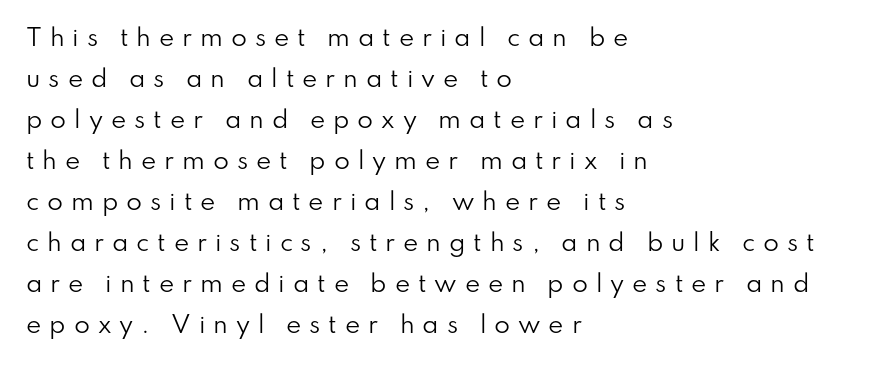
Q: Is the text bold? A: No.
Q: Is the text italic (slanted)? A: No, it is upright.
Q: Is the text underlined? A: No.
Q: How is the paragraph aligned? A: Left-aligned.
Q: Is the spacing between letters normal or unusually wide? A: Unusually wide.
